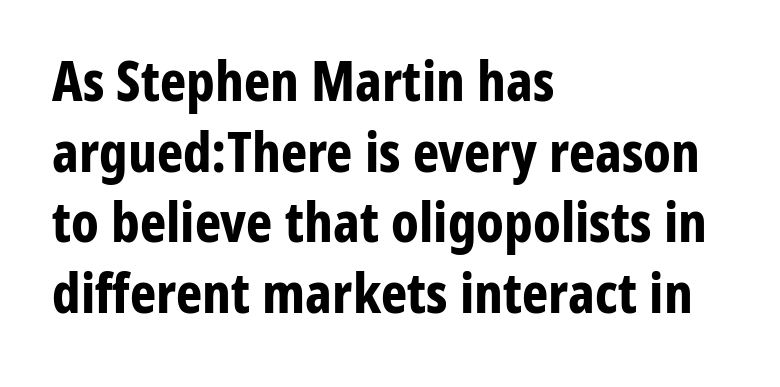
Q: Is the text bold? A: Yes.
Q: Is the text italic (slanted)? A: No, it is upright.
Q: Is the typeface a serif or a sans-serif typeface? A: Sans-serif.
Q: Is the text underlined? A: No.
Q: How is the paragraph aligned? A: Left-aligned.
Q: Is the spacing between letters normal or unusually wide? A: Normal.
Q: Is the spacing between lines tight, normal or loose? A: Normal.
Q: Width (condensed, normal, or wide)? A: Condensed.
Q: Stroke contrast? A: Low.
Q: x-height? A: Medium.
Q: Monospaced? A: No.
